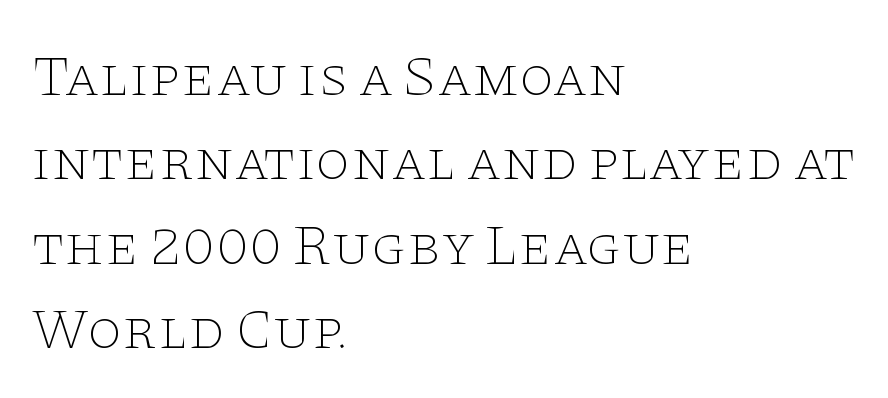
The space between consecutive lines is moderate. The passage shown is not underscored anywhere. A typesetter would call this zero additional tracking. The face used here is proportionally spaced, like ordinary book or web type.
